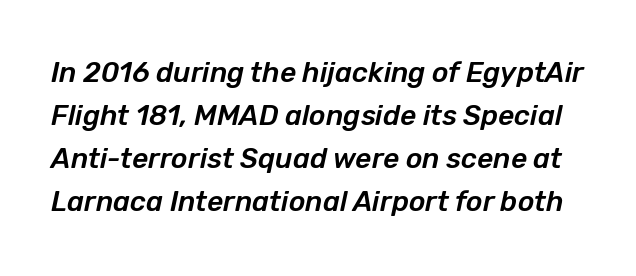
The image shows 28 px text type, italic (leaning right); set normal line spacing (1.53x), normal letter spacing, not underlined; low stroke contrast and a medium x-height.
